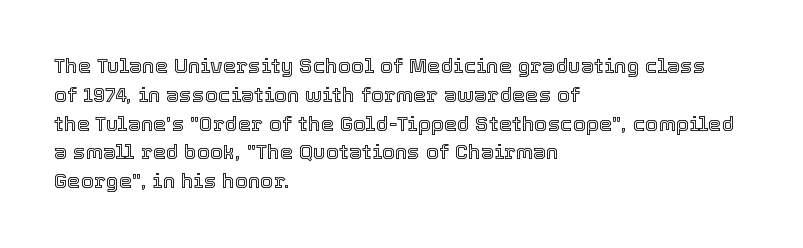
{"italic": "no", "underline": "no", "align": "left", "line_spacing": "normal", "line_spacing_ratio": 1.37, "letter_spacing": "normal", "letter_spacing_em": 0.0, "glyph_px": 21}
